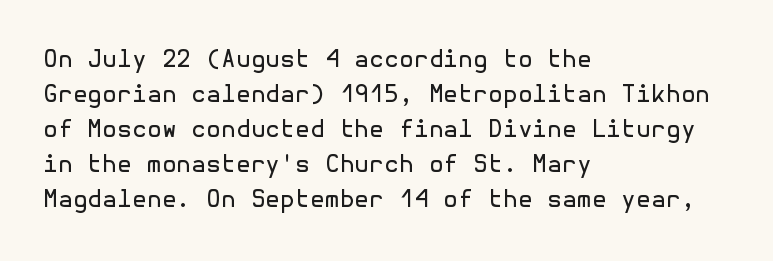
Q: Is the text bold? A: No.
Q: Is the text italic (slanted)? A: No, it is upright.
Q: Is the text underlined? A: No.
Q: How is the paragraph aligned? A: Left-aligned.
Q: Is the spacing between letters normal or unusually wide? A: Normal.
Q: Is the spacing between lines tight, normal or loose? A: Normal.
